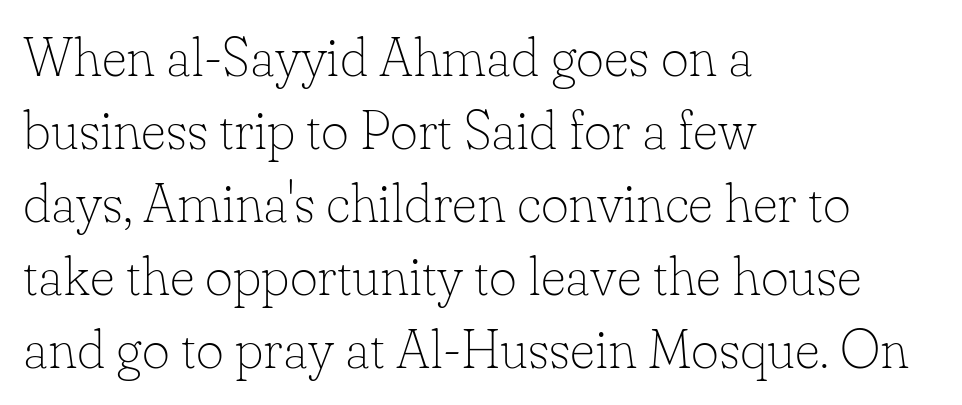
Unlike a clean sans, this face finishes its strokes with serifs. Upright lettering throughout. There is no visible air inserted between adjacent glyphs. The specimen omits any rule beneath the text block's lines. Is the type heavy? It reads as light-to-regular instead. Does the copy run flush right? No — it runs flush left.
